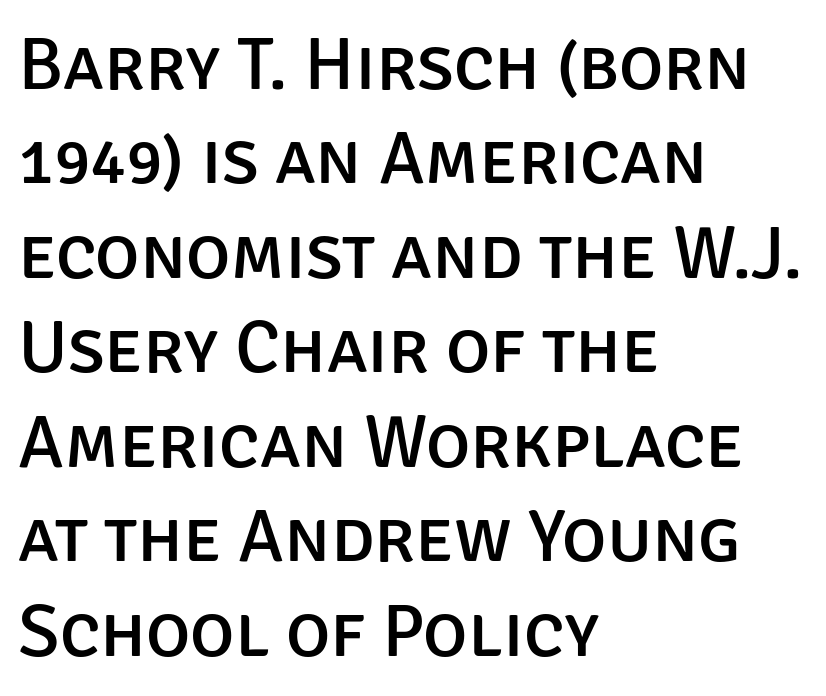
Observe the ordinary spacing: letters are neighbours, not strangers. Just letters on the line, the space beneath them empty. Regular leading. The type sits square on the baseline with zero lean. Think of a printed novel: that variable character pitch is what you see here. Observe the absence of serifs on each vertical stroke in this sample.
